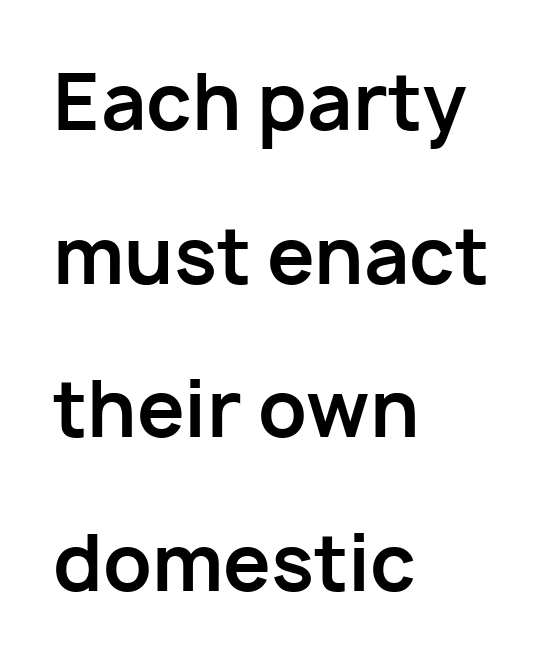
Q: Is the text bold? A: Yes.
Q: Is the text italic (slanted)? A: No, it is upright.
Q: Is the typeface a serif or a sans-serif typeface? A: Sans-serif.
Q: Is the text underlined? A: No.
Q: How is the paragraph aligned? A: Left-aligned.
Q: Is the spacing between letters normal or unusually wide? A: Normal.
Q: Is the spacing between lines tight, normal or loose? A: Loose.
Q: Width (condensed, normal, or wide)? A: Normal.
Q: Stroke contrast? A: Low.
Q: x-height? A: Medium.
Q: Monospaced? A: No.
